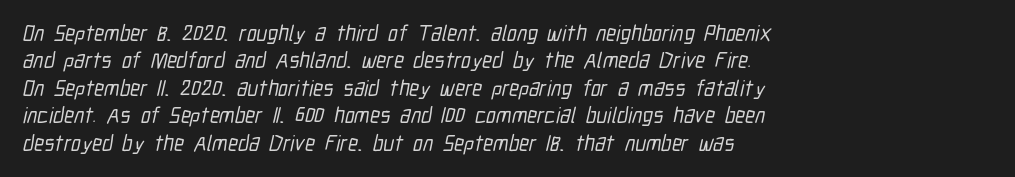
The image shows 22 px text type; set left-aligned, normal line spacing (1.25x), normal letter spacing, not underlined.
